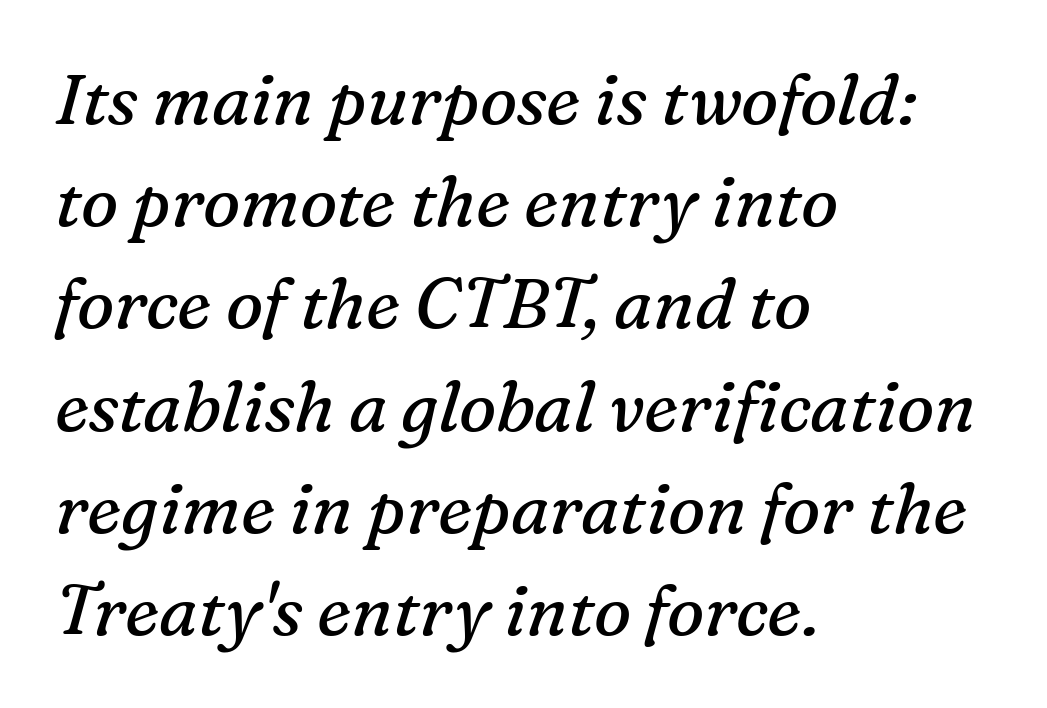
Classification — serif. Observe the lean: these are italic letterforms. A clean baseline with only descenders dipping below it. The ragged edge is on the right, which tells us the setting is flush left.
